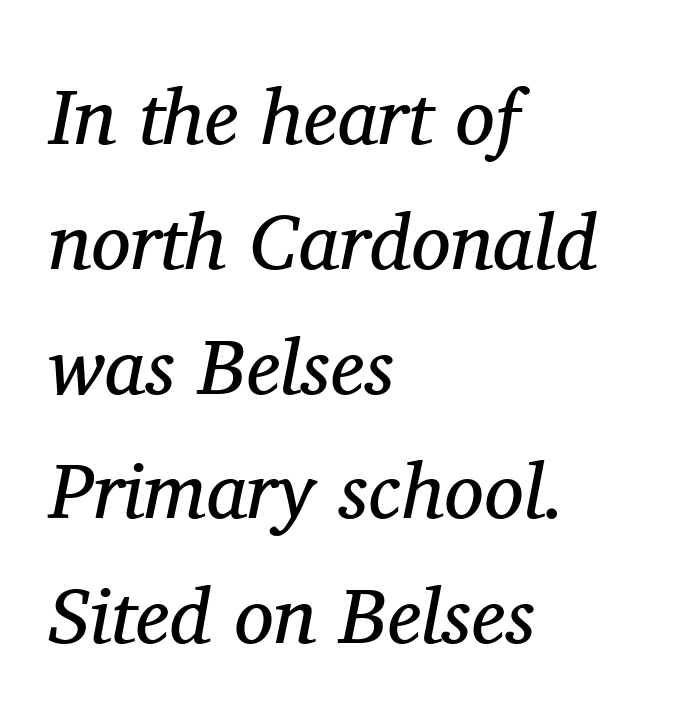
Old-style or modern, the face here clearly has serifs. The cut favours lightness, reaching ordinary text weight at its darkest. This sample uses plain, unmodified letter spacing. You could not count columns in this text — the font is proportionally spaced. Reading down the column, the eye jumps a familiar distance to each next line.
